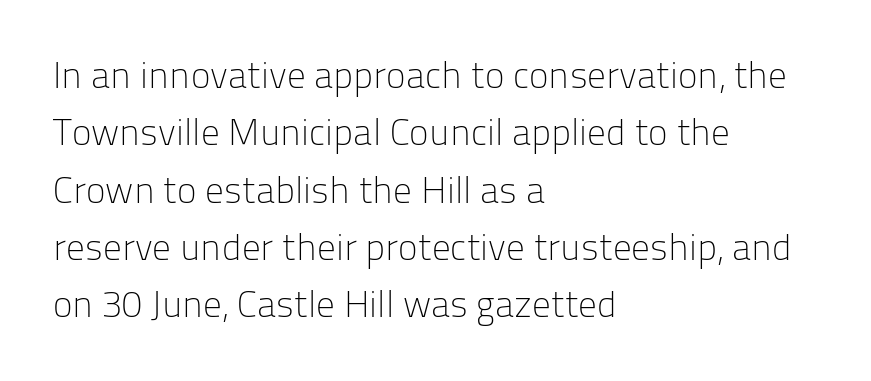
The image shows 37 px light sans-serif type, upright; set left-aligned, normal line spacing (1.55x), normal letter spacing, not underlined; low stroke contrast and a medium x-height.
